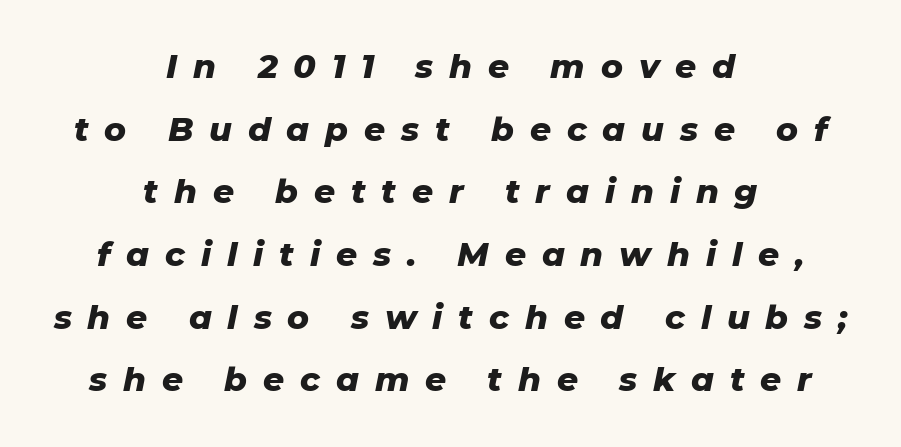
The image shows 33 px heavy type, italic (leaning right); set centered, loose line spacing (1.9x), unusually wide letter spacing (+0.48 em), not underlined; low stroke contrast and a medium x-height.
